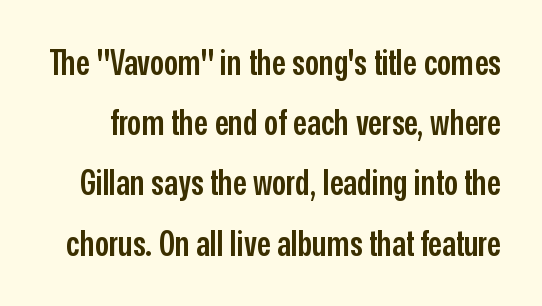
The type family on display is of the sans-serif kind. Caption: semibold face, moderately heavy strokes. This is the regular roman posture of the typeface. These lines keep a tight, regular rhythm from letter to letter.
